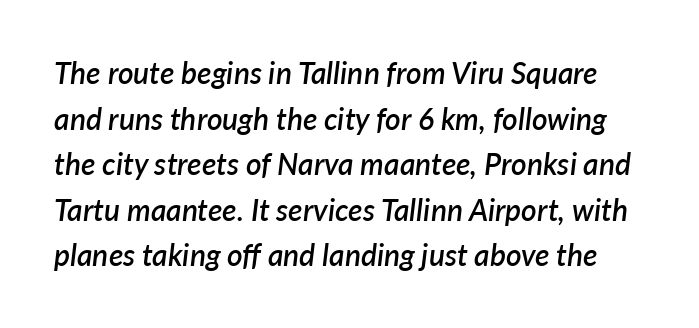
The image shows 30 px semibold type, italic (leaning right); set normal line spacing (1.52x), normal letter spacing, not underlined; low stroke contrast and a medium x-height.
